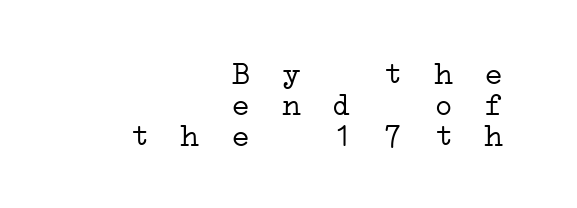
The image shows 32 px light, wide serif type, monospaced; set right-aligned, tight line spacing (0.97x), unusually wide letter spacing (+0.38 em), not underlined; low stroke contrast and a medium x-height.
